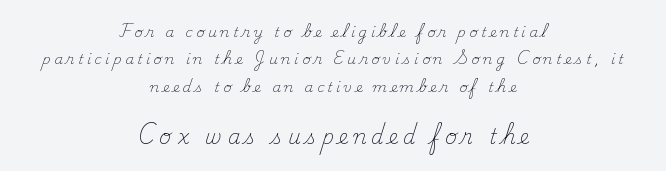
{"bold": "no", "underline": "no", "align": "center", "line_spacing": "loose", "line_spacing_ratio": 1.95, "letter_spacing": "wide", "letter_spacing_em": 0.25, "larger_block": "second", "size_ratio": 1.43, "glyph_px": 20}
